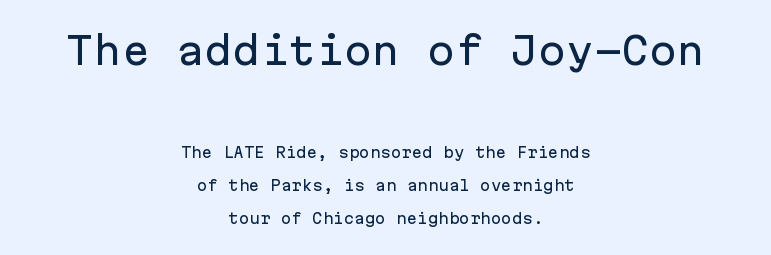
Nobody drew a line under any word here. The line-height multiplier appears high, well above default. These lines are rendered in a fixed-pitch font. Each word holds together tightly as a unit, with standard inter-letter gaps.
